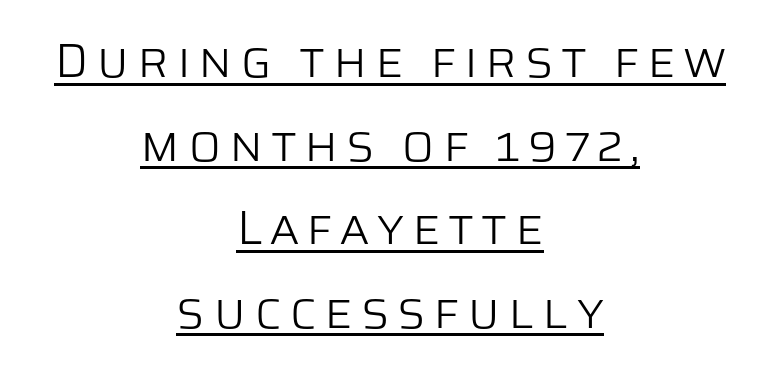
One-word summary of the alignment: center. The text was rendered using a sans face with plain stroke endings. Does the lettering tilt? It doesn't — this is upright. Spacing verdict: proportional, widths tailored to each character. Glance below the letters and you will spot a drawn line. This reads as an unemphasized weight, regular at the heaviest.
